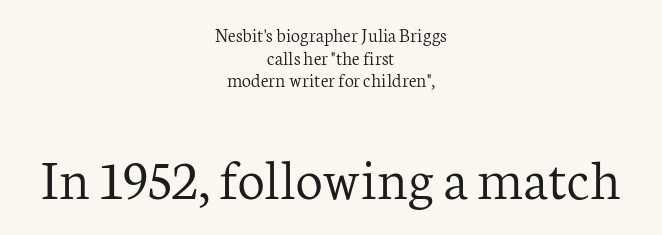
{"serif": "yes", "italic": "no", "bold": "no", "weight": "light", "width": "normal", "stroke_contrast": "low", "x_height": "medium", "monospaced": "no", "underline": "no", "align": "center", "line_spacing": "tight", "line_spacing_ratio": 1.13, "letter_spacing": "normal", "letter_spacing_em": 0.0, "larger_block": "second", "size_ratio": 3.0, "glyph_px": 60}
